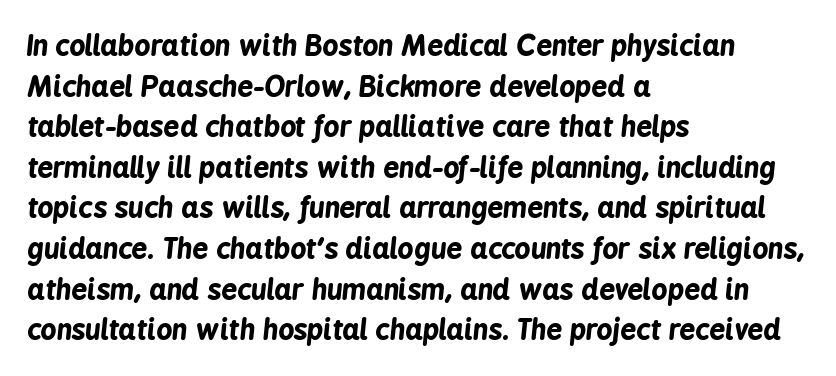
Glance below the letters and you will spot only blank space. Layout note: lines flush left. The lines sit at an ordinary, default distance from one another. Glyph-to-glyph distance matches everyday printed text. These lines carry a lot of weight — the face is fully bold. Quick note: italic.
